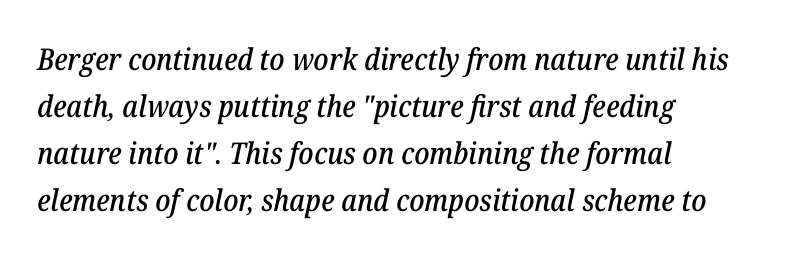
Honestly, the row spacing looks completely unremarkable. Each row of text sits above clean, open space. Here the designer chose a conventional face with non-uniform glyph widths. An italicized treatment has been applied to the whole sample.
